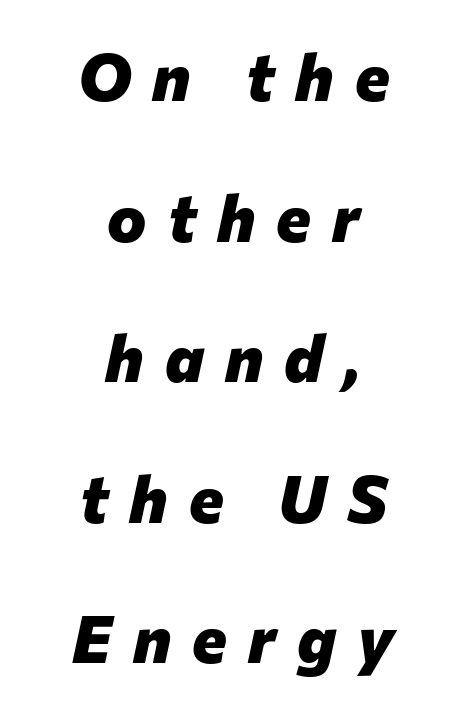
{"italic": "yes", "lean": "right", "slant_degrees": 12, "bold": "yes", "weight": "heavy", "width": "normal", "stroke_contrast": "low", "x_height": "medium", "monospaced": "no", "underline": "no", "align": "center", "line_spacing": "loose", "line_spacing_ratio": 2.13, "letter_spacing": "wide", "letter_spacing_em": 0.32, "glyph_px": 66}
